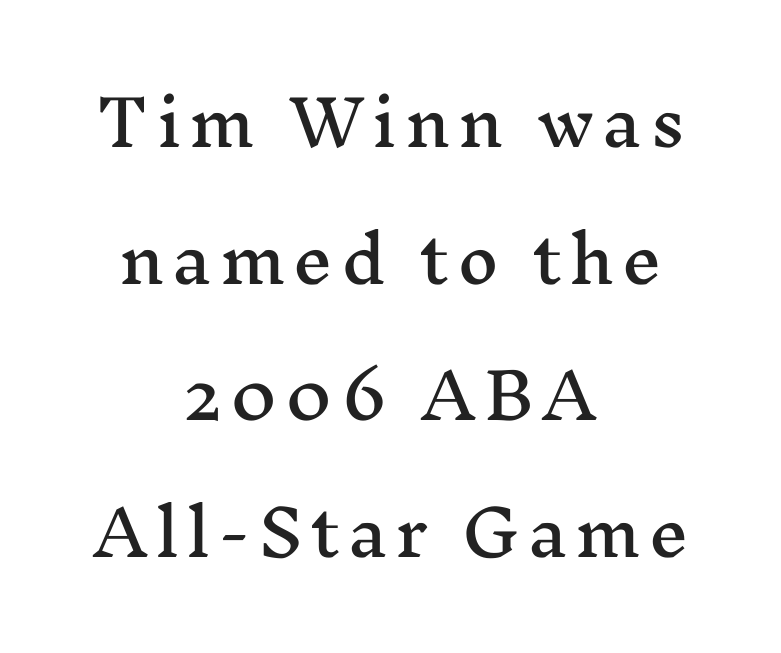
The space beneath each line is pristine and unruled. Each letter's strokes conclude with small projecting serifs. A typesetter would mark this as roman, not italic. Reading down the block, each line starts at a different indent, mirrored at its end. These lines stand farther apart than default settings would place them. Character widths vary here, with narrow letters taking less room than wide ones.
